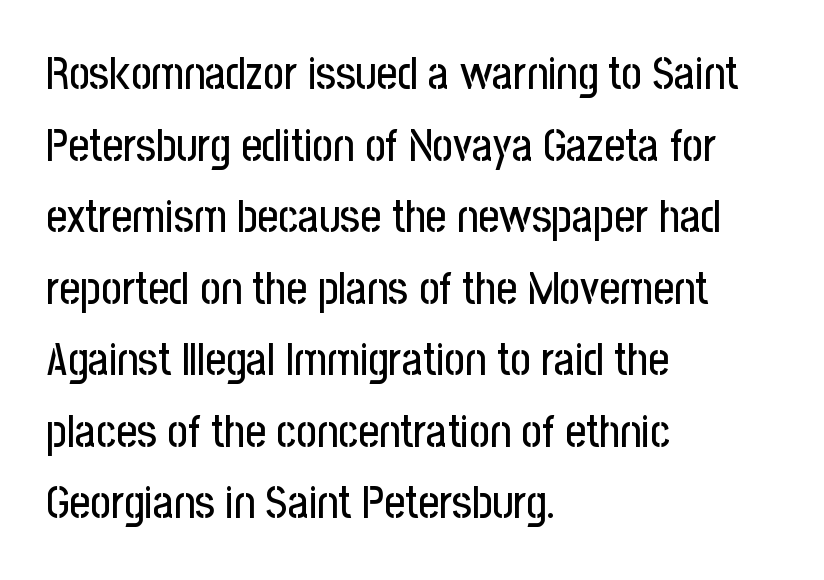
Q: Is the text italic (slanted)? A: No, it is upright.
Q: Is the typeface a serif or a sans-serif typeface? A: Sans-serif.
Q: Is the text underlined? A: No.
Q: How is the paragraph aligned? A: Left-aligned.
Q: Is the spacing between letters normal or unusually wide? A: Normal.
Q: Is the spacing between lines tight, normal or loose? A: Normal.
Q: Width (condensed, normal, or wide)? A: Condensed.
Q: Stroke contrast? A: Low.
Q: x-height? A: Medium.
Q: Monospaced? A: No.
